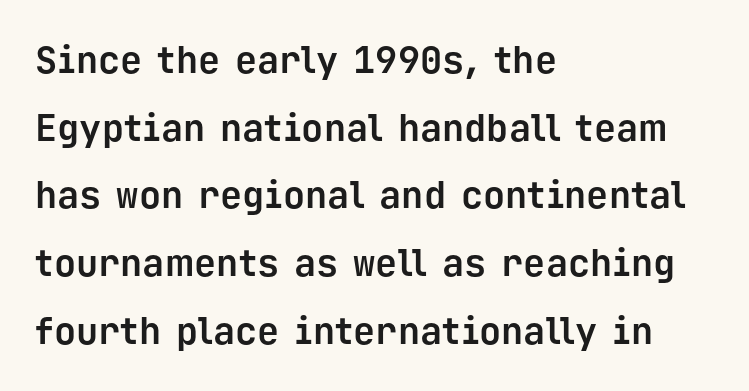
The image shows 37 px bold sans-serif type, upright, monospaced; set left-aligned, line spacing 1.83x, normal letter spacing, not underlined; low stroke contrast and a medium x-height.
